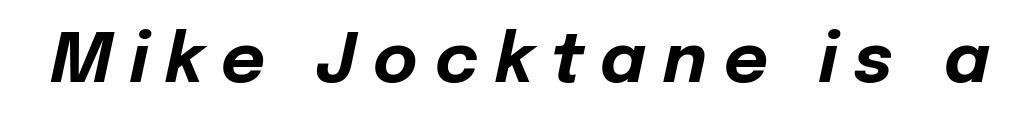
{"italic": "yes", "lean": "right", "slant_degrees": 12, "bold": "yes", "weight": "bold", "width": "normal", "stroke_contrast": "low", "x_height": "medium", "monospaced": "no", "underline": "no", "letter_spacing": "wide", "letter_spacing_em": 0.25, "glyph_px": 68}
